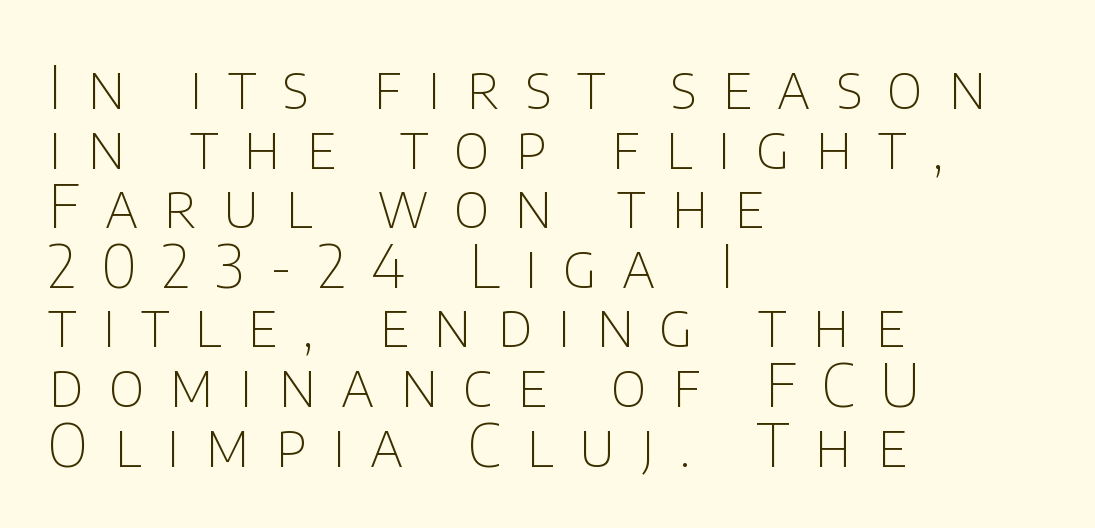
{"serif": "no", "italic": "no", "bold": "no", "weight": "thin", "width": "normal", "stroke_contrast": "low", "x_height": "large", "monospaced": "no", "underline": "no", "align": "left", "line_spacing": "tight", "line_spacing_ratio": 1.01, "letter_spacing": "wide", "letter_spacing_em": 0.43, "glyph_px": 59}
